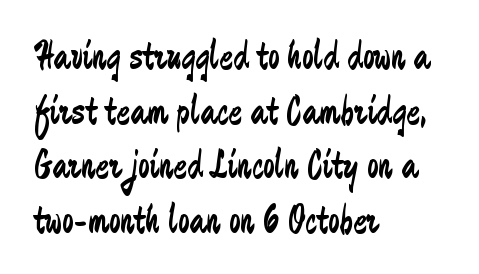
The image shows 41 px regular-weight, condensed sans-serif type; set left-aligned, normal line spacing (1.33x), normal letter spacing, not underlined; low stroke contrast and a medium x-height.
